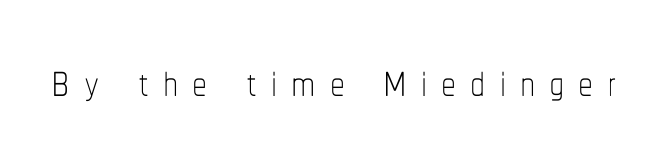
{"italic": "no", "bold": "no", "weight": "thin", "width": "condensed", "stroke_contrast": "low", "x_height": "medium", "monospaced": "no", "underline": "no", "letter_spacing": "wide", "letter_spacing_em": 0.23, "glyph_px": 60}
